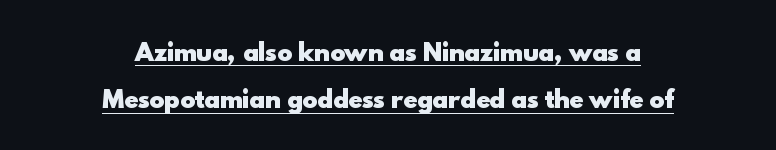
The image shows 23 px bold type, upright; set centered, loose line spacing (2.06x), normal letter spacing, underlined.
